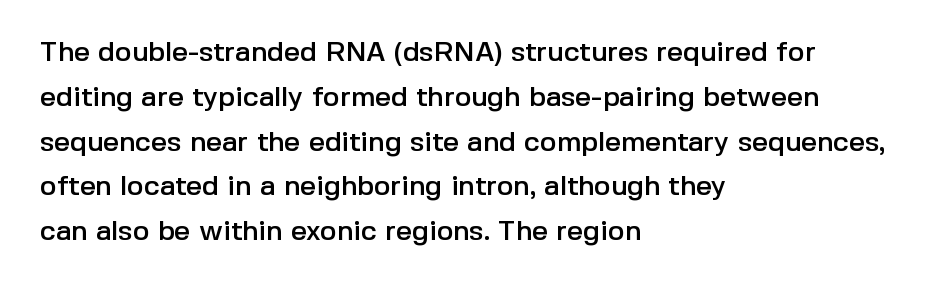
{"serif": "no", "italic": "no", "width": "normal", "x_height": "medium", "monospaced": "no", "underline": "no", "align": "left", "line_spacing": "normal", "line_spacing_ratio": 1.6, "letter_spacing": "normal", "letter_spacing_em": 0.0, "glyph_px": 28}
